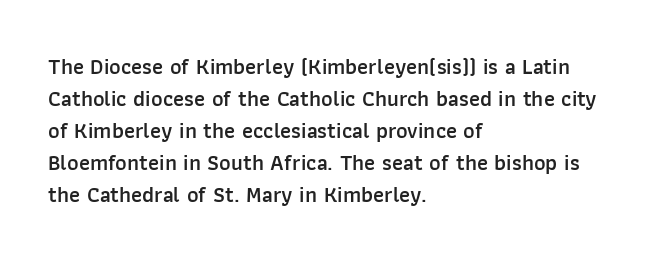
The image shows 22 px text type, upright; set left-aligned, normal line spacing (1.45x), normal letter spacing, not underlined.
